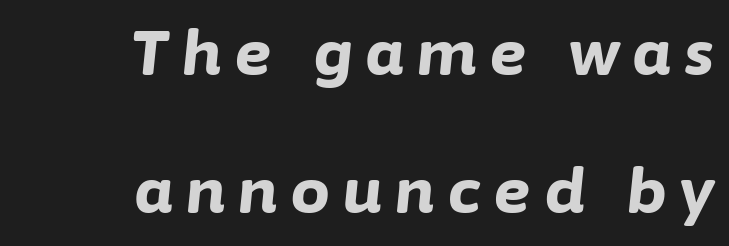
Q: Is the text bold? A: Yes.
Q: Is the text italic (slanted)? A: Yes, it leans right by about 6 degrees.
Q: Is the text underlined? A: No.
Q: How is the paragraph aligned? A: Right-aligned.
Q: Is the spacing between letters normal or unusually wide? A: Unusually wide.
Q: Is the spacing between lines tight, normal or loose? A: Loose.
Q: Width (condensed, normal, or wide)? A: Normal.
Q: Stroke contrast? A: Low.
Q: x-height? A: Medium.
Q: Monospaced? A: No.
